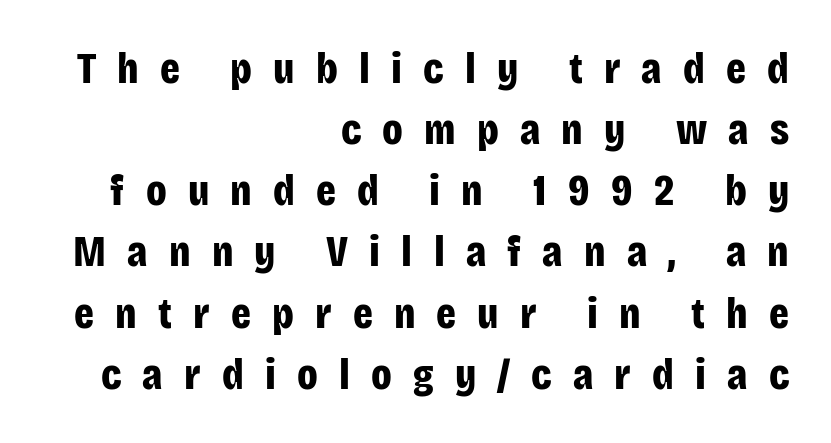
{"serif": "no", "italic": "no", "bold": "yes", "weight": "bold", "width": "condensed", "stroke_contrast": "low", "x_height": "large", "monospaced": "no", "underline": "no", "align": "right", "line_spacing": "normal", "line_spacing_ratio": 1.39, "letter_spacing": "wide", "letter_spacing_em": 0.48, "glyph_px": 44}
